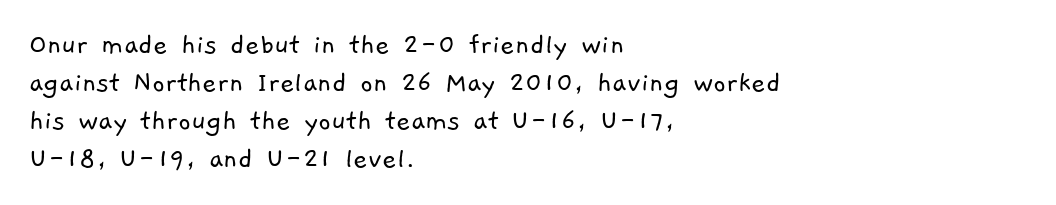
In terms of letterspacing, this is plain default setting. These lines are set flush left with a ragged right edge. These glyphs show unthickened strokes, regular width or finer. The words here are not underlined.
